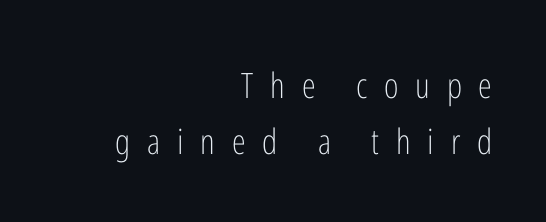
Q: Is the text bold? A: No.
Q: Is the text italic (slanted)? A: No, it is upright.
Q: Is the typeface a serif or a sans-serif typeface? A: Sans-serif.
Q: Is the text underlined? A: No.
Q: How is the paragraph aligned? A: Right-aligned.
Q: Is the spacing between letters normal or unusually wide? A: Unusually wide.
Q: Is the spacing between lines tight, normal or loose? A: Normal.
Q: Width (condensed, normal, or wide)? A: Condensed.
Q: Stroke contrast? A: Low.
Q: x-height? A: Medium.
Q: Monospaced? A: No.
